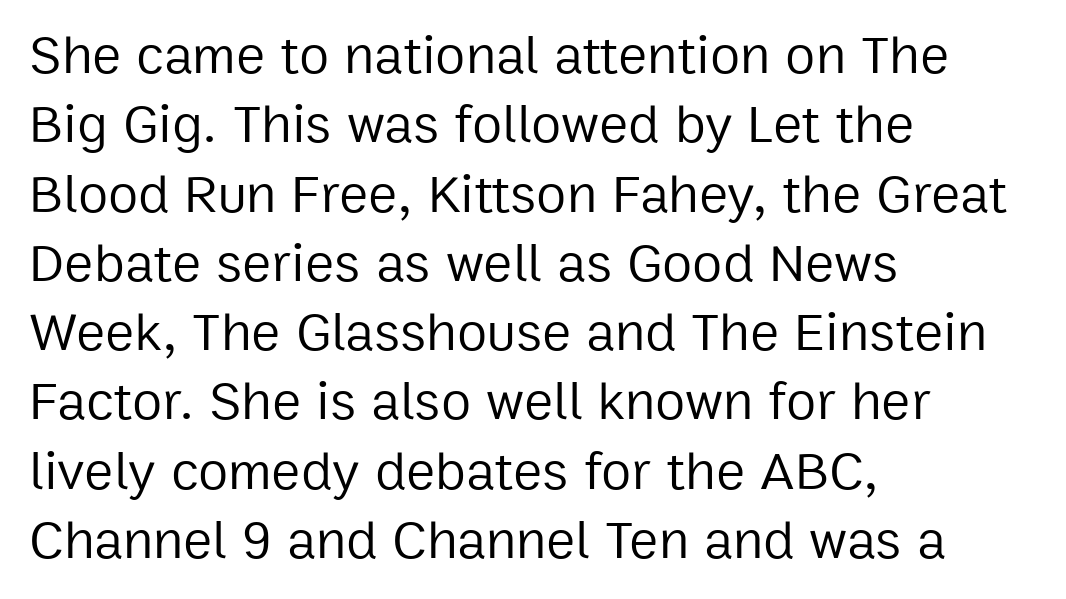
{"serif": "no", "italic": "no", "bold": "no", "weight": "regular", "width": "normal", "stroke_contrast": "low", "x_height": "medium", "monospaced": "no", "underline": "no", "align": "left", "line_spacing": "normal", "line_spacing_ratio": 1.26, "letter_spacing": "normal", "letter_spacing_em": 0.0, "glyph_px": 55}
